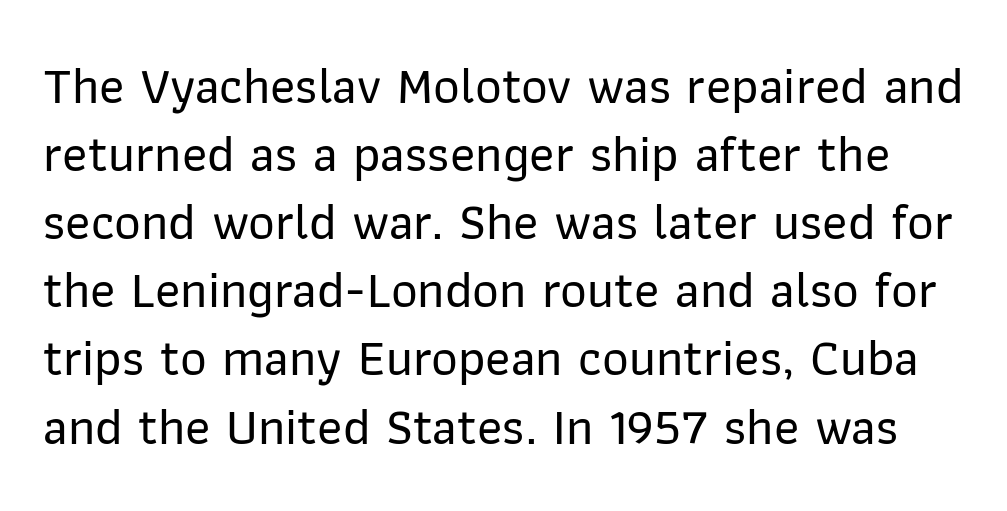
The image shows 52 px sans-serif type, upright; set normal line spacing (1.31x), normal letter spacing, not underlined; low stroke contrast and a medium x-height.
